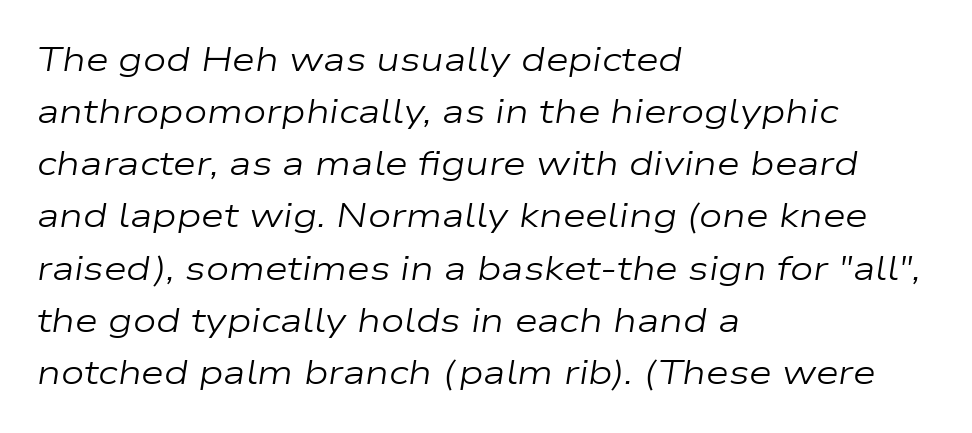
The passage shown is typed in a proportional face where columns would drift. Characters follow at the spacing the type designer built in. Line beginnings align vertically; line endings do not. Vertical spacing — default. Ink coverage per letter is moderate at most.
